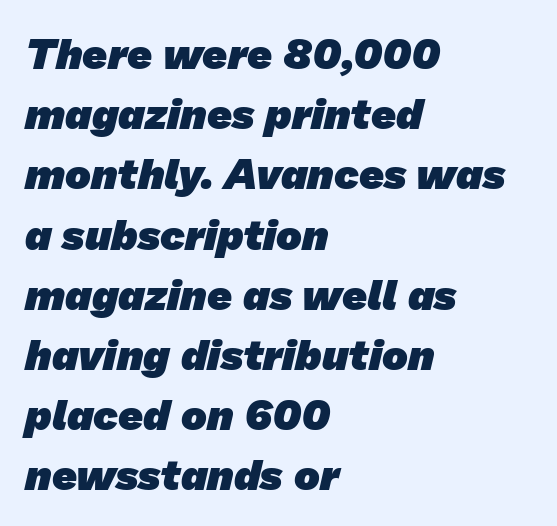
The image shows 43 px heavy sans-serif type; set left-aligned, normal line spacing (1.4x), normal letter spacing, not underlined; low stroke contrast and a medium x-height.
